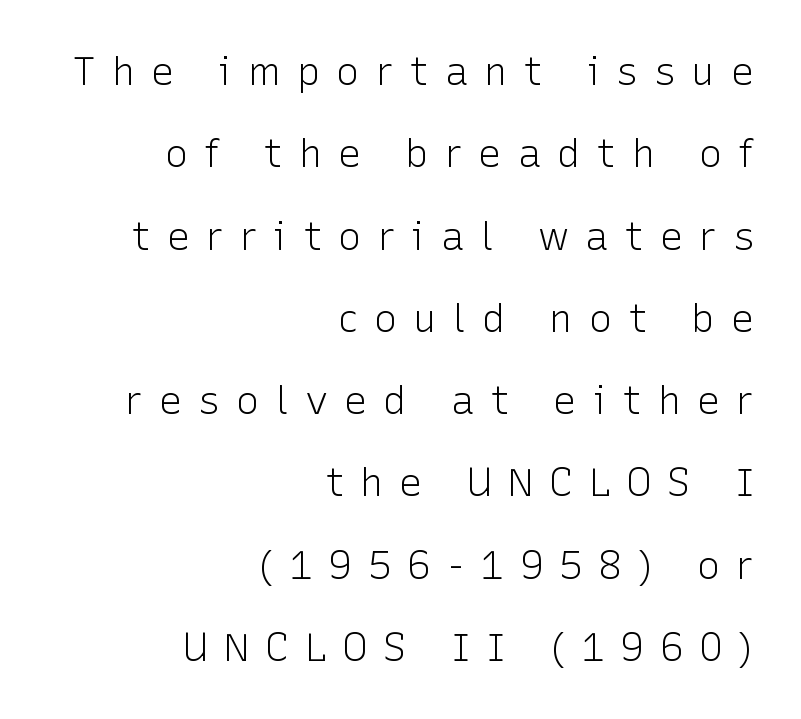
Someone cranked the tracking dial way up on this one. A light-to-regular cut is what we see here. Proportional: the letters do not fall into vertical columns. Teacher's note: observe the even right margin — that is flush-right alignment.
